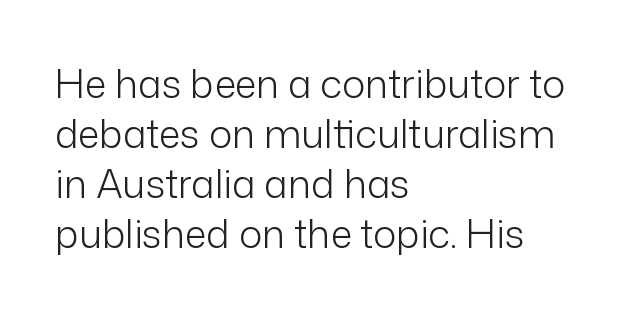
The image shows 39 px light sans-serif type, upright; set left-aligned, normal line spacing (1.28x), normal letter spacing, not underlined; low stroke contrast and a medium x-height.
